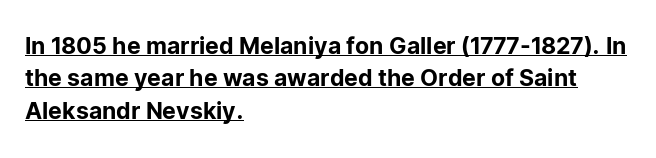
{"italic": "no", "underline": "yes", "align": "left", "line_spacing": "normal", "line_spacing_ratio": 1.41, "letter_spacing": "normal", "letter_spacing_em": 0.0, "glyph_px": 23}
